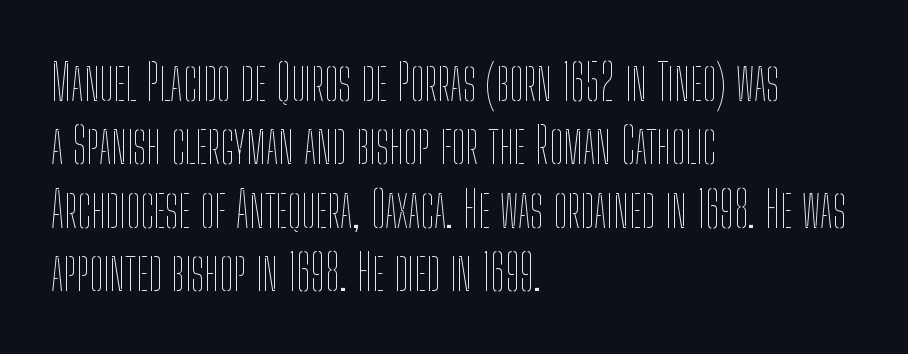
Is this a fixed-width face? No — the glyphs have proportional, varying widths. The face used here is rendered with its standard letterfit. Reading down the column, the eye jumps a familiar distance to each next line. The string is rendered with underlining switched off. Weight: in the light-to-regular range.
